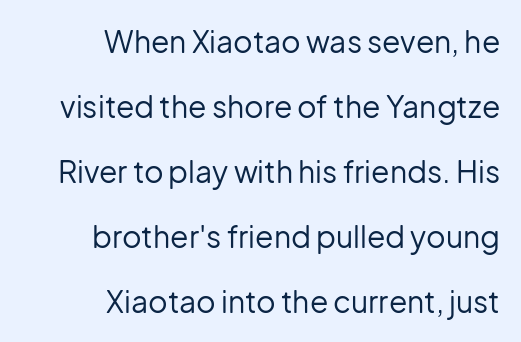
{"serif": "no", "italic": "no", "bold": "no", "weight": "regular", "width": "normal", "stroke_contrast": "low", "x_height": "medium", "monospaced": "no", "underline": "no", "align": "right", "line_spacing": "loose", "line_spacing_ratio": 2.17, "letter_spacing": "normal", "letter_spacing_em": 0.0, "glyph_px": 30}
